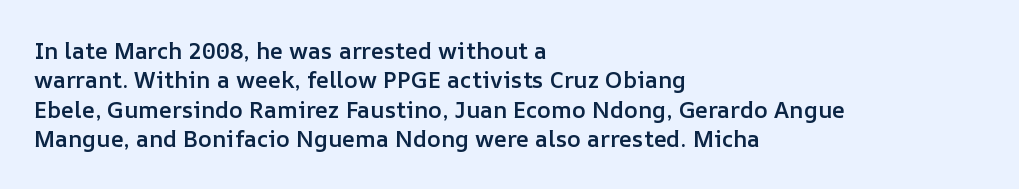
All the whitespace from short lines collects on the right. You could call the tracking neutral — neither tight nor loose. The axis of the letterforms is exactly vertical. Honestly, there is no underline to notice here at all.
